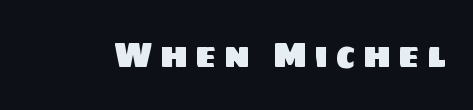
{"serif": "no", "width": "normal", "stroke_contrast": "low", "x_height": "large", "monospaced": "no", "underline": "no", "letter_spacing": "wide", "letter_spacing_em": 0.21, "glyph_px": 34}
